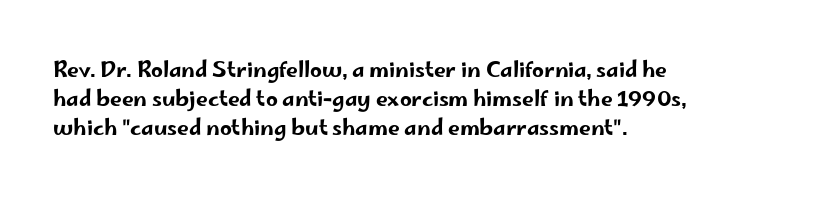
{"italic": "no", "underline": "no", "align": "left", "line_spacing": "normal", "line_spacing_ratio": 1.37, "letter_spacing": "normal", "letter_spacing_em": 0.0, "glyph_px": 21}
